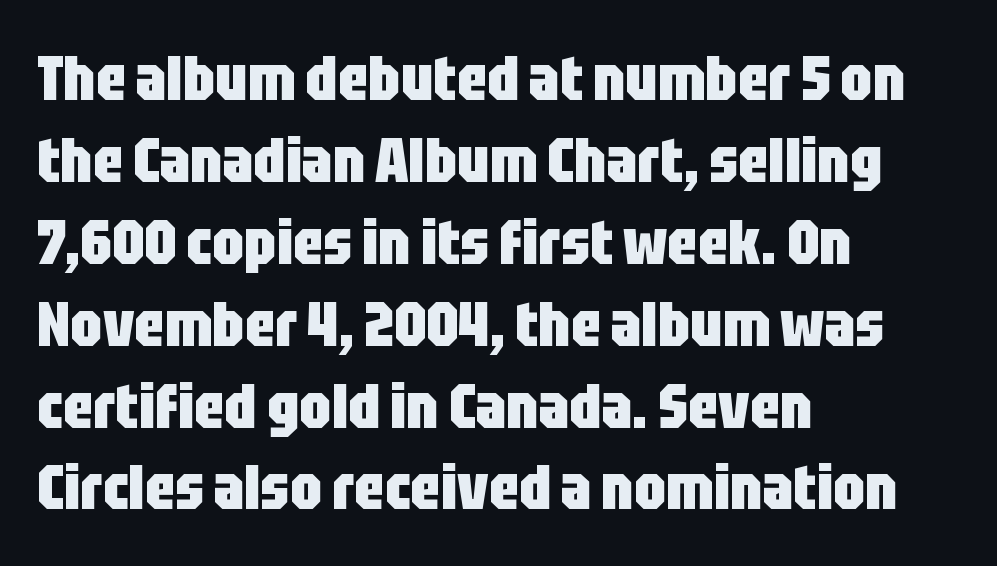
The image shows 63 px heavy, condensed sans-serif type, upright; set left-aligned, normal line spacing (1.3x), normal letter spacing, not underlined; low stroke contrast and a large x-height.
